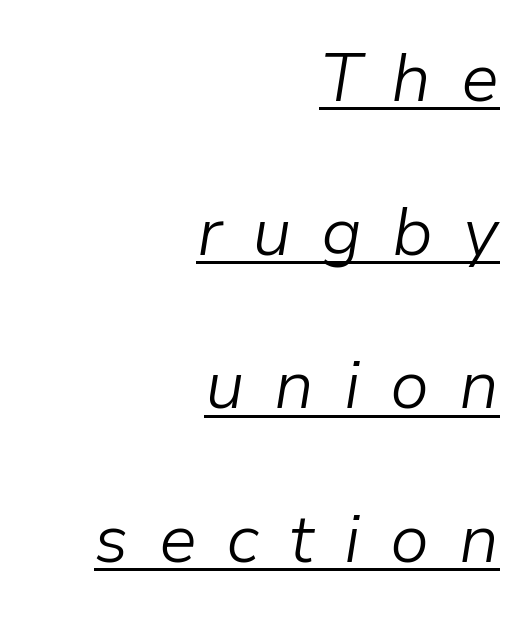
The image shows 68 px light type, italic (leaning right); set right-aligned, loose line spacing (2.26x), unusually wide letter spacing (+0.44 em), underlined; low stroke contrast and a medium x-height.
